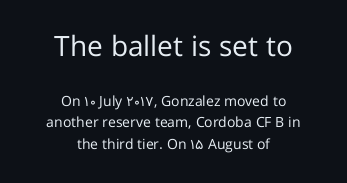
Each row of text sits above clean, open space. The rendering keeps characters at their native spacing. Are there feet on the stems? There aren't — it's a sans. The upper block of text is set noticeably larger than the block beneath it.
